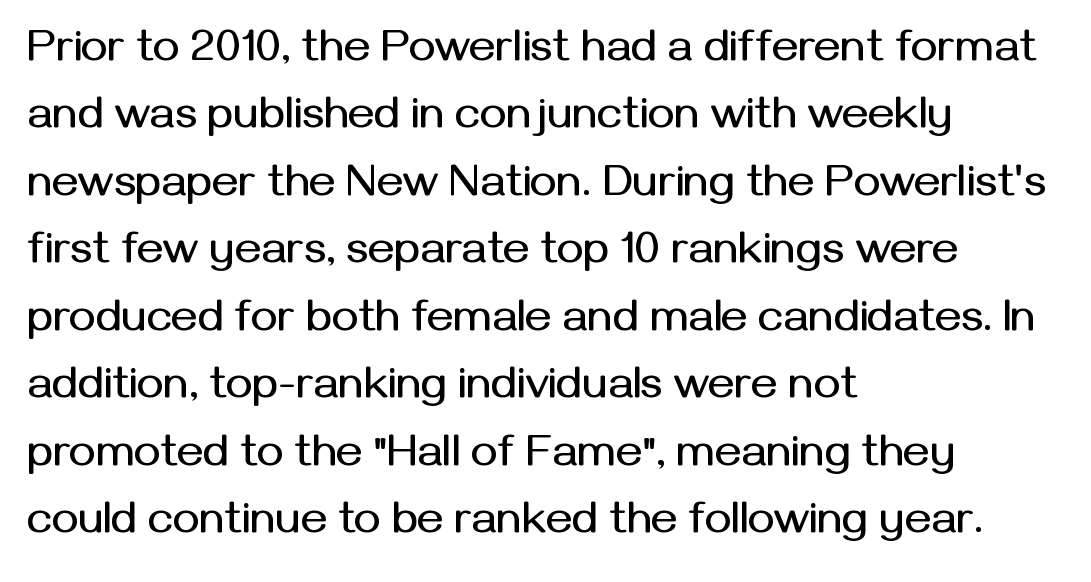
Quick note: not italic, upright. How would I describe the line gaps? Plain and ordinary. These lines stack with their left ends in a neat column. Letter spacing: default.
